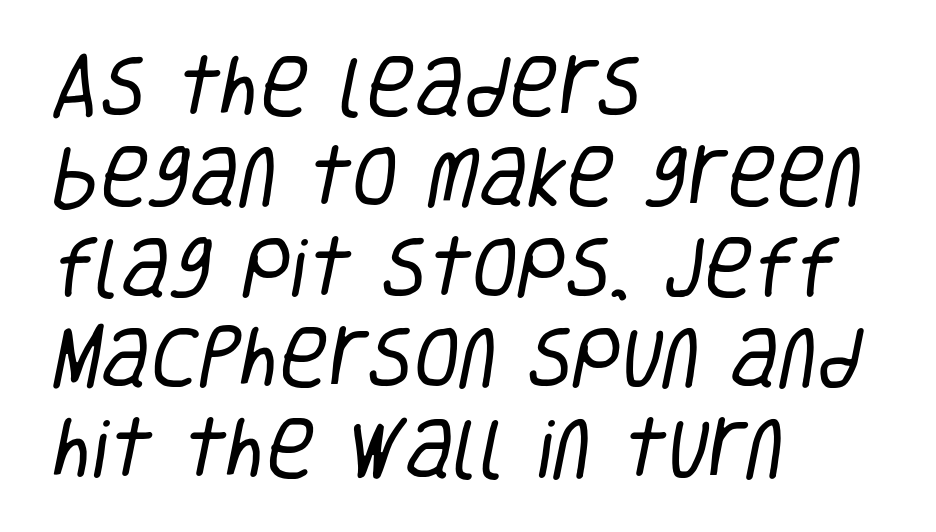
Default kerning and tracking; the words read as compact shapes. Regular leading. Typeset ragged right — the left edge is the straight one. The passage shown is not bold in any degree. Here the designer chose a conventional face with non-uniform glyph widths.
